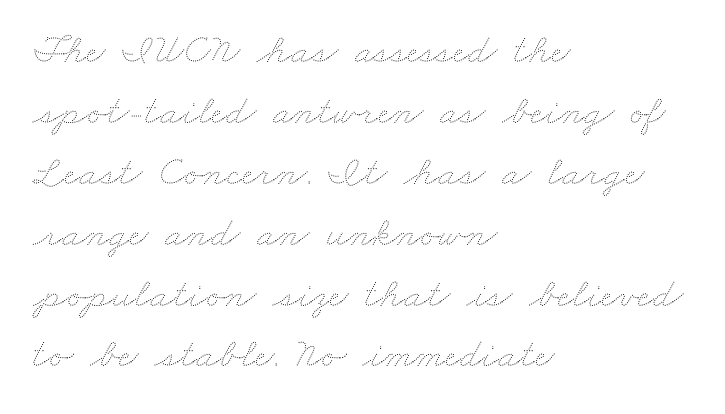
The image shows 42 px thin, wide type; set left-aligned, normal line spacing (1.45x), normal letter spacing, not underlined; medium stroke contrast and a small x-height.
